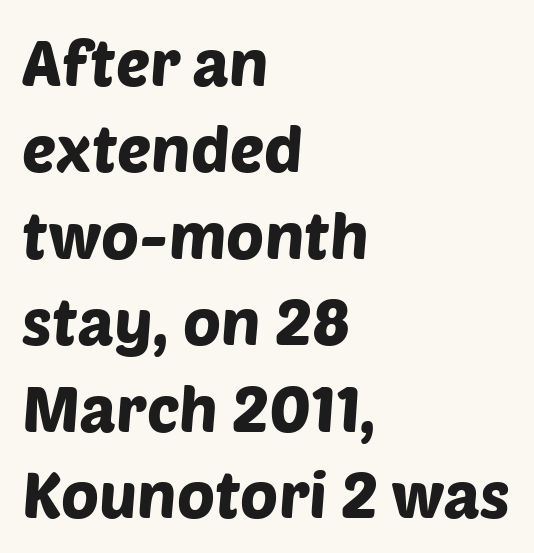
{"serif": "no", "width": "normal", "stroke_contrast": "low", "x_height": "large", "monospaced": "no", "underline": "no", "align": "left", "line_spacing": "normal", "line_spacing_ratio": 1.35, "letter_spacing": "normal", "letter_spacing_em": 0.0, "glyph_px": 64}
